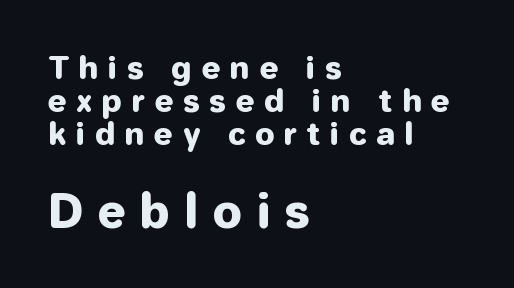
{"serif": "no", "italic": "no", "width": "normal", "stroke_contrast": "low", "x_height": "medium", "monospaced": "no", "underline": "no", "align": "left", "line_spacing": "tight", "line_spacing_ratio": 1.06, "letter_spacing": "wide", "letter_spacing_em": 0.33, "larger_block": "second", "size_ratio": 1.48, "glyph_px": 46}
